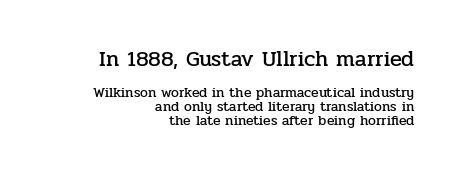
{"italic": "no", "underline": "no", "align": "right", "line_spacing": "tight", "line_spacing_ratio": 1.0, "letter_spacing": "normal", "letter_spacing_em": 0.0, "larger_block": "first", "size_ratio": 1.57, "glyph_px": 22}
